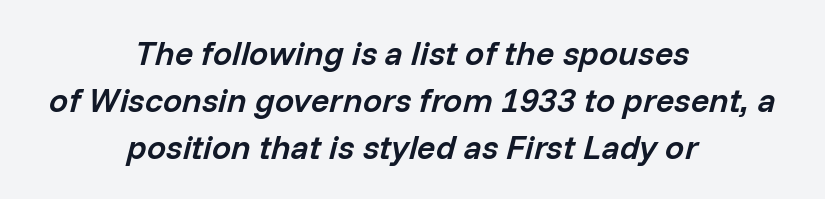
{"italic": "yes", "lean": "right", "slant_degrees": 14, "bold": "semi", "weight": "semibold", "width": "normal", "stroke_contrast": "low", "x_height": "medium", "monospaced": "no", "underline": "no", "align": "center", "line_spacing": "normal", "line_spacing_ratio": 1.38, "letter_spacing": "normal", "letter_spacing_em": 0.0, "glyph_px": 34}
